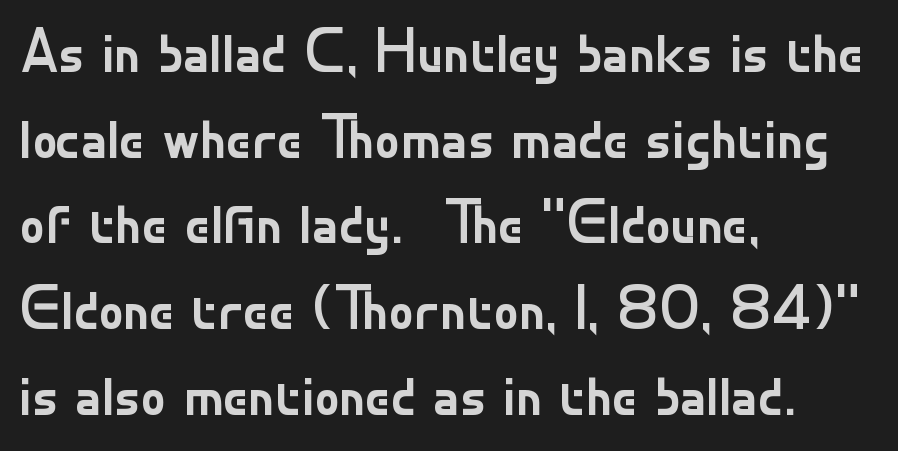
{"serif": "no", "italic": "no", "bold": "no", "weight": "regular", "width": "normal", "stroke_contrast": "low", "x_height": "small", "monospaced": "no", "underline": "no", "align": "left", "line_spacing": "normal", "line_spacing_ratio": 1.36, "letter_spacing": "normal", "letter_spacing_em": 0.0, "glyph_px": 63}
